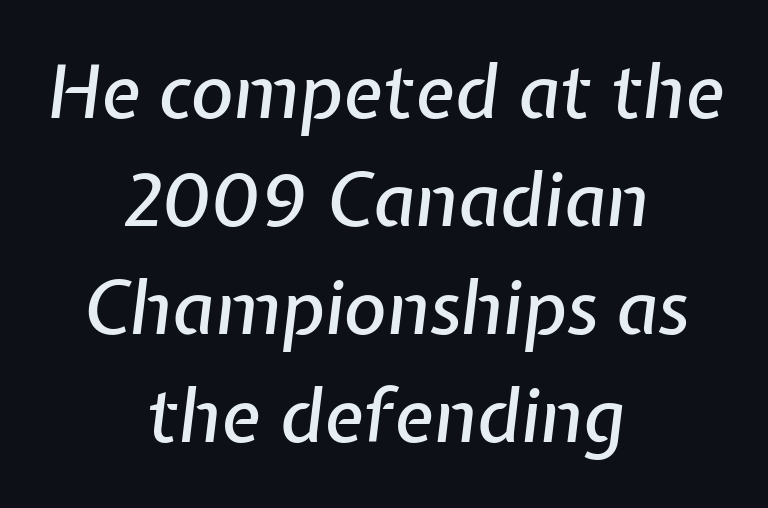
Q: Is the text italic (slanted)? A: Yes, it leans right by about 7 degrees.
Q: Is the text underlined? A: No.
Q: How is the paragraph aligned? A: Centered.
Q: Is the spacing between letters normal or unusually wide? A: Normal.
Q: Is the spacing between lines tight, normal or loose? A: Normal.
Q: Width (condensed, normal, or wide)? A: Normal.
Q: Stroke contrast? A: Low.
Q: x-height? A: Medium.
Q: Monospaced? A: No.
